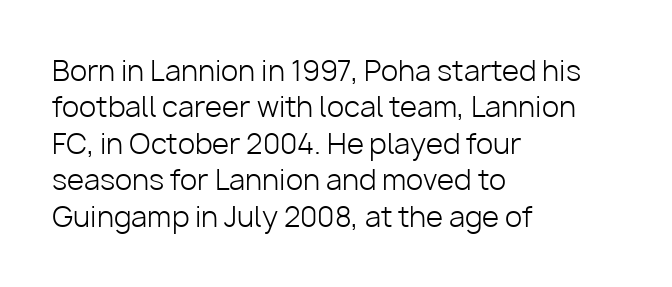
The image shows 28 px light sans-serif type, upright; set left-aligned, normal line spacing (1.3x), normal letter spacing, not underlined; low stroke contrast and a medium x-height.
